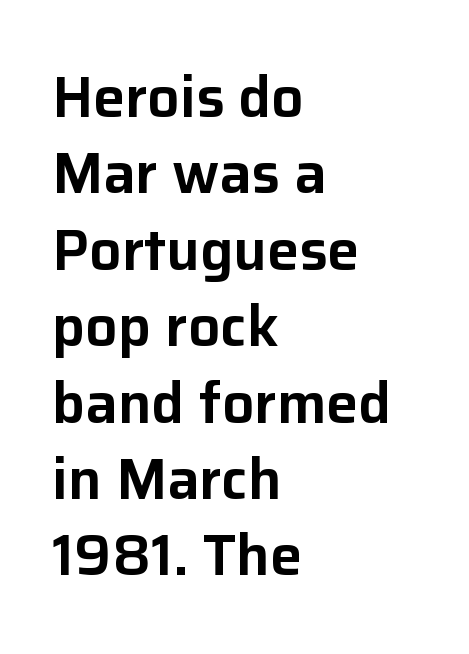
The image shows 57 px sans-serif type, upright; set left-aligned, normal line spacing (1.34x), normal letter spacing, not underlined; low stroke contrast and a medium x-height.
